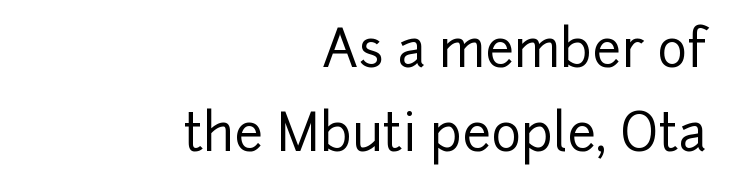
The image shows 51 px sans-serif type, upright; set right-aligned, normal line spacing (1.65x), normal letter spacing, not underlined; low stroke contrast and a medium x-height.
